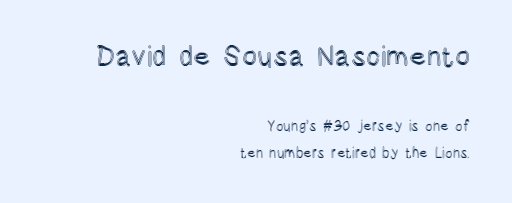
{"italic": "no", "width": "condensed", "x_height": "large", "monospaced": "no", "underline": "no", "align": "right", "line_spacing": "loose", "line_spacing_ratio": 1.92, "letter_spacing": "normal", "letter_spacing_em": 0.0, "larger_block": "first", "size_ratio": 2.0, "glyph_px": 28}
